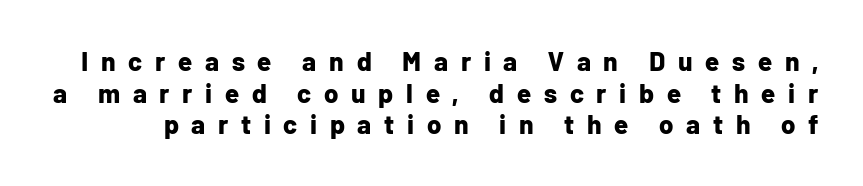
The image shows 26 px bold type, upright; set line spacing 1.22x, unusually wide letter spacing (+0.49 em), not underlined.
